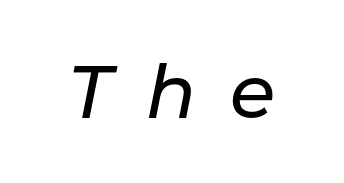
{"italic": "yes", "lean": "right", "slant_degrees": 11, "width": "normal", "stroke_contrast": "low", "x_height": "medium", "monospaced": "no", "underline": "no", "letter_spacing": "wide", "letter_spacing_em": 0.46, "glyph_px": 74}
